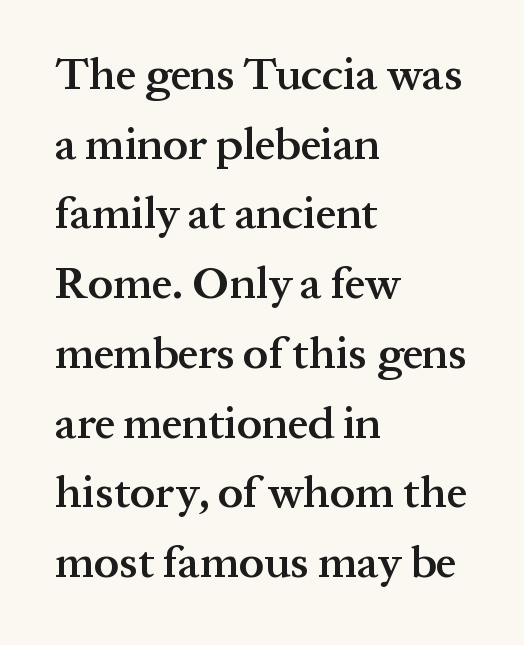
The image shows 45 px semibold serif type, upright; set left-aligned, normal line spacing (1.55x), normal letter spacing, not underlined; medium stroke contrast and a medium x-height.
